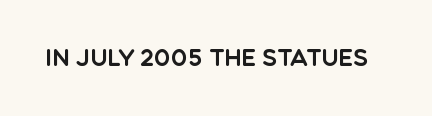
{"italic": "no", "underline": "no", "letter_spacing": "normal", "letter_spacing_em": 0.0, "glyph_px": 23}
